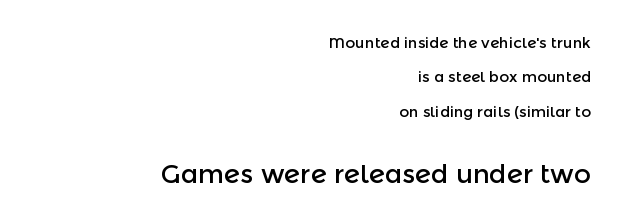
The image shows 26 px text type, upright; set right-aligned, loose line spacing (2.29x), normal letter spacing, not underlined; the second (bottom) block is 1.73x larger.
